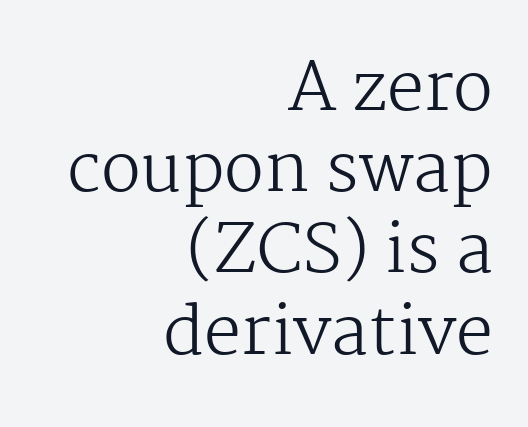
Q: Is the text bold? A: No.
Q: Is the text italic (slanted)? A: No, it is upright.
Q: Is the typeface a serif or a sans-serif typeface? A: Serif.
Q: Is the text underlined? A: No.
Q: How is the paragraph aligned? A: Right-aligned.
Q: Is the spacing between letters normal or unusually wide? A: Normal.
Q: Width (condensed, normal, or wide)? A: Normal.
Q: Stroke contrast? A: Medium.
Q: x-height? A: Medium.
Q: Monospaced? A: No.
